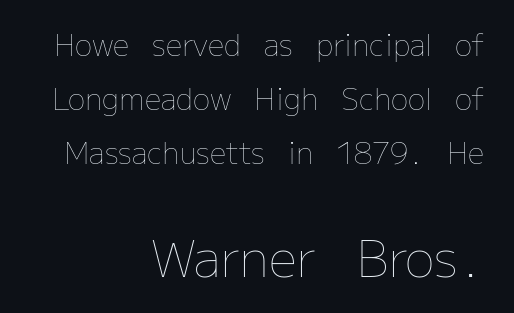
Q: Is the text bold? A: No.
Q: Is the text italic (slanted)? A: No, it is upright.
Q: Is the text underlined? A: No.
Q: How is the paragraph aligned? A: Right-aligned.
Q: Is the spacing between letters normal or unusually wide? A: Normal.
Q: Which block of text is set in a larger size, the first (top) or the second (bottom)? A: The second (bottom) one.
Q: Width (condensed, normal, or wide)? A: Normal.
Q: Stroke contrast? A: Low.
Q: x-height? A: Medium.
Q: Monospaced? A: No.
